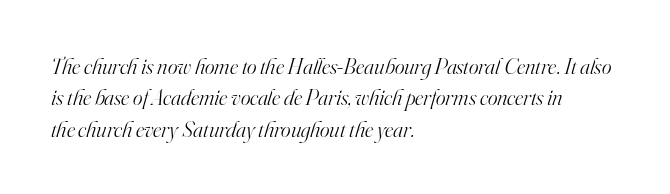
The image shows 23 px text type, italic (leaning right); set left-aligned, normal line spacing (1.36x), normal letter spacing, not underlined.
